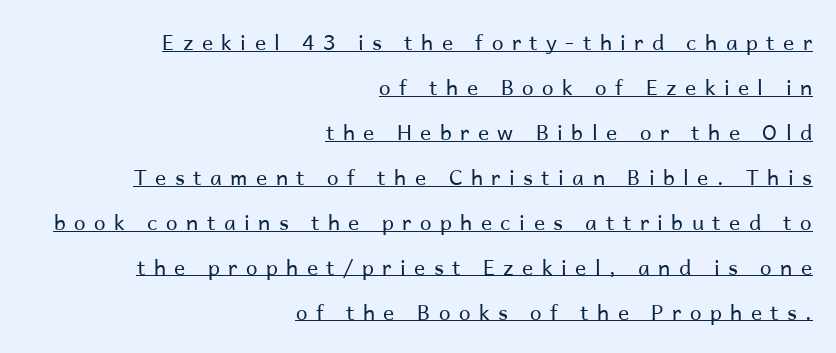
Q: Is the text bold? A: No.
Q: Is the text italic (slanted)? A: No, it is upright.
Q: Is the text underlined? A: Yes.
Q: How is the paragraph aligned? A: Right-aligned.
Q: Is the spacing between letters normal or unusually wide? A: Unusually wide.
Q: Is the spacing between lines tight, normal or loose? A: Loose.
